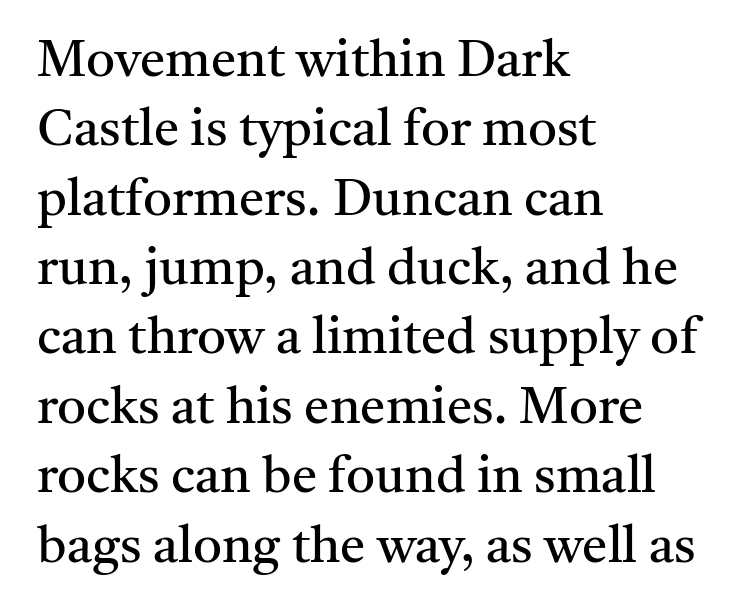
{"serif": "yes", "italic": "no", "bold": "no", "weight": "regular", "width": "normal", "stroke_contrast": "medium", "x_height": "medium", "monospaced": "no", "underline": "no", "align": "left", "line_spacing": "normal", "line_spacing_ratio": 1.36, "letter_spacing": "normal", "letter_spacing_em": 0.0, "glyph_px": 51}
